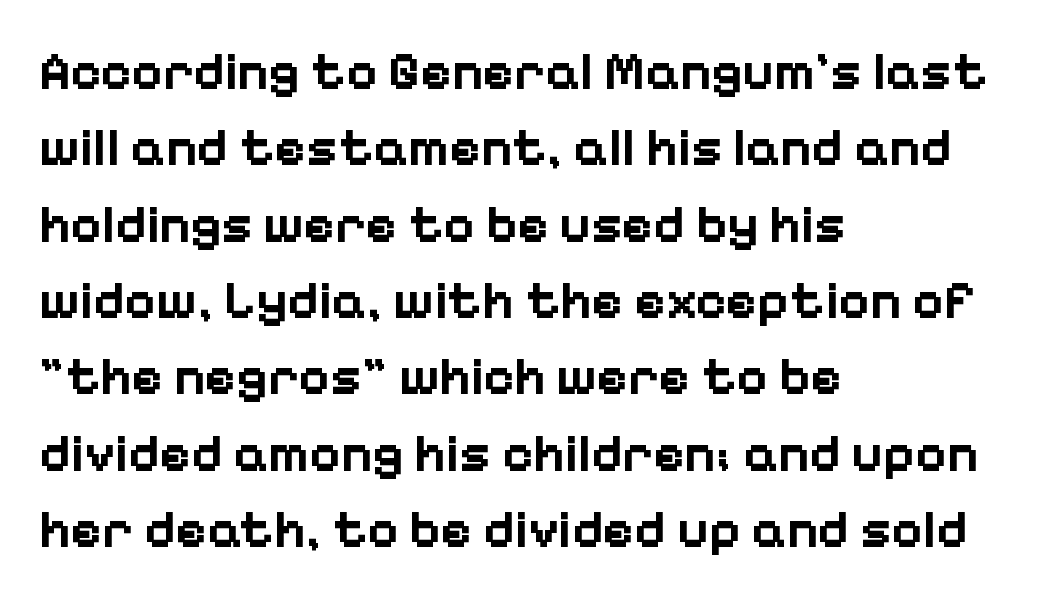
The image shows 53 px bold sans-serif type, upright; set left-aligned, normal line spacing (1.44x), normal letter spacing, not underlined; low stroke contrast and a medium x-height.
